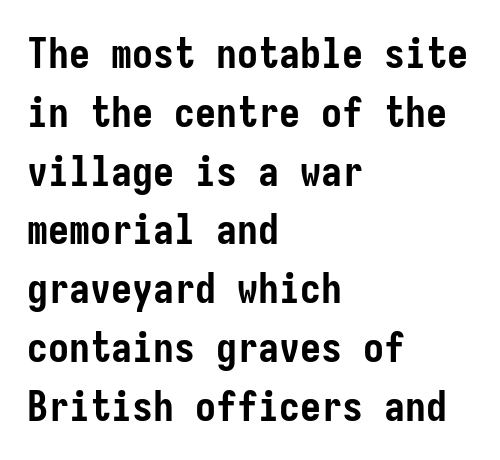
A clean baseline with only descenders dipping below it. This sample uses plain, unmodified letter spacing. The lettering holds an erect, upright posture throughout. The block of text has a typical density, with ordinary space between rows. The rendering shows plain stroke endings on the letterforms — a sans-serif design. A dark, heavy texture on the line: the type is bold.
